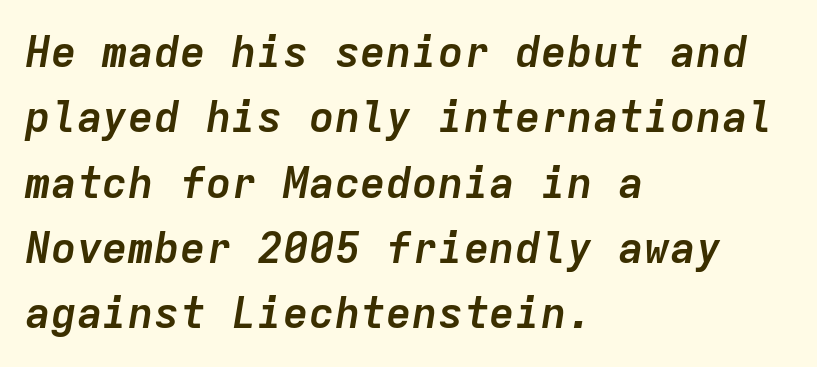
Q: Is the text bold? A: Yes.
Q: Is the text italic (slanted)? A: Yes, it leans right by about 9 degrees.
Q: Is the text underlined? A: No.
Q: How is the paragraph aligned? A: Left-aligned.
Q: Is the spacing between letters normal or unusually wide? A: Normal.
Q: Is the spacing between lines tight, normal or loose? A: Normal.
Q: Width (condensed, normal, or wide)? A: Normal.
Q: Stroke contrast? A: Low.
Q: x-height? A: Medium.
Q: Monospaced? A: Yes.
